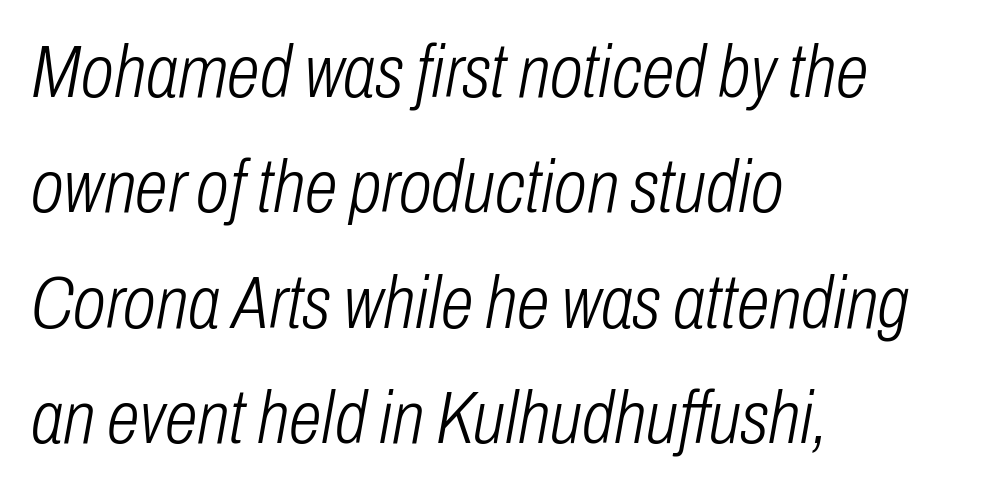
You could not count columns in this text — the font is proportionally spaced. Bare-footed words on every line. The letters are slanted; this is an italic face. Which margin do the lines hug? The left one — the right edge is uneven.
